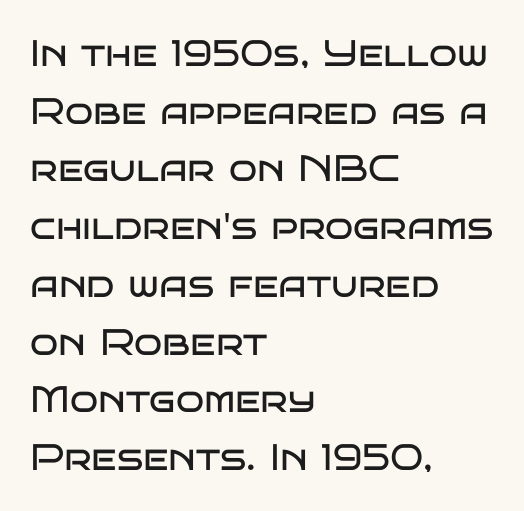
The image shows 37 px regular-weight, wide sans-serif type, upright; set left-aligned, normal line spacing (1.56x), normal letter spacing, not underlined; low stroke contrast and a large x-height.
